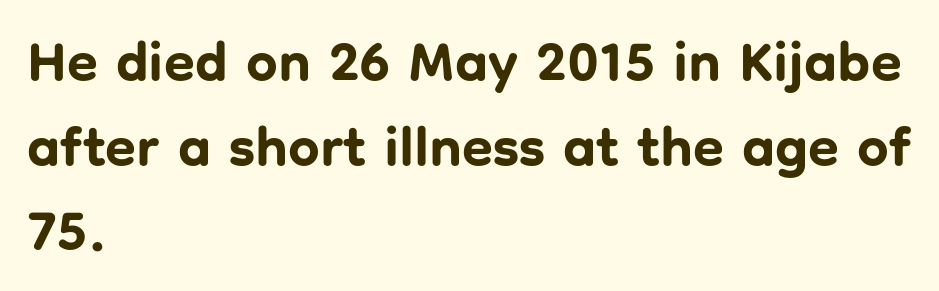
Line starts are locked; line ends wander. A typesetter would call this proportional, since set widths differ per character. Typographic density is high because the face is bold. The rendering uses a moderate line-height, typical for paragraphs. Is there any slant? The stems are plumb.
